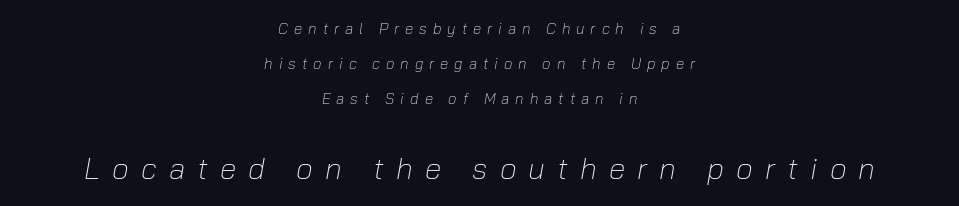
{"italic": "yes", "lean": "right", "slant_degrees": 10, "bold": "no", "weight": "light", "width": "normal", "stroke_contrast": "low", "x_height": "medium", "monospaced": "no", "underline": "no", "align": "center", "line_spacing": "loose", "line_spacing_ratio": 2.35, "letter_spacing": "wide", "letter_spacing_em": 0.4, "larger_block": "second", "size_ratio": 2.0, "glyph_px": 30}
